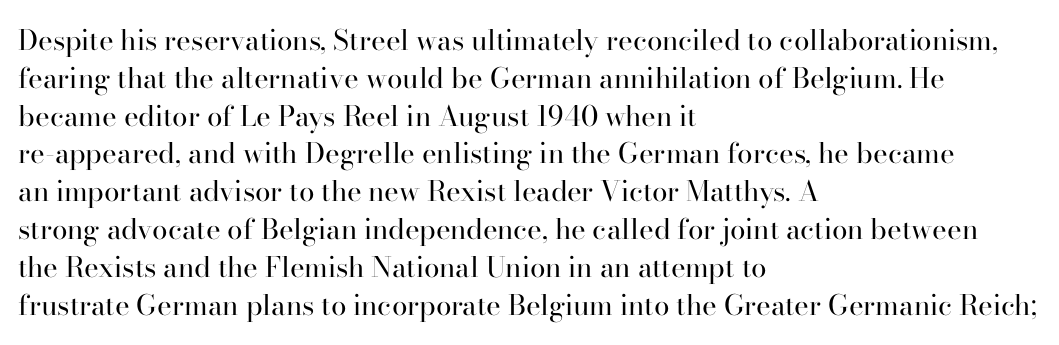
Q: Is the text bold? A: No.
Q: Is the text italic (slanted)? A: No, it is upright.
Q: Is the typeface a serif or a sans-serif typeface? A: Serif.
Q: Is the text underlined? A: No.
Q: How is the paragraph aligned? A: Left-aligned.
Q: Is the spacing between letters normal or unusually wide? A: Normal.
Q: Is the spacing between lines tight, normal or loose? A: Normal.
Q: Width (condensed, normal, or wide)? A: Normal.
Q: Stroke contrast? A: High.
Q: x-height? A: Small.
Q: Monospaced? A: No.
